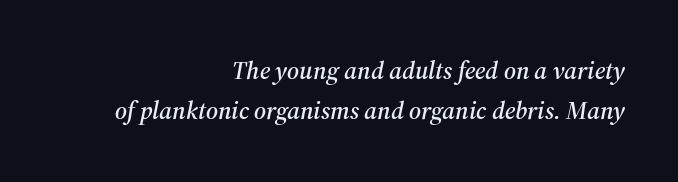
Q: Is the text italic (slanted)? A: Yes, it leans right by about 12 degrees.
Q: Is the text underlined? A: No.
Q: How is the paragraph aligned? A: Right-aligned.
Q: Is the spacing between letters normal or unusually wide? A: Normal.
Q: Is the spacing between lines tight, normal or loose? A: Normal.
